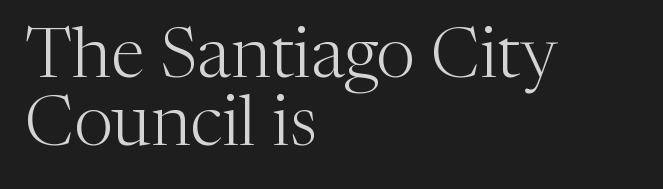
Serifs: yes, visible at the terminals of the letterforms. This rendering features lettering with no underline. Observe the ordinary spacing: letters are neighbours, not strangers. Do the characters align in a grid? No, the font is proportional.
